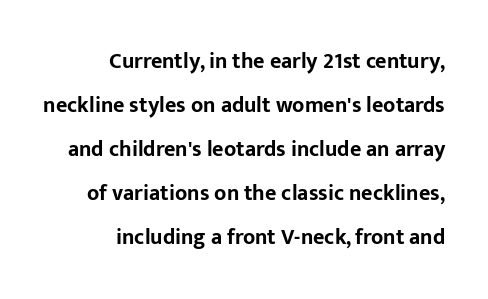
{"italic": "no", "bold": "yes", "underline": "no", "align": "right", "line_spacing": "loose", "line_spacing_ratio": 2.0, "letter_spacing": "normal", "letter_spacing_em": 0.0, "glyph_px": 22}
